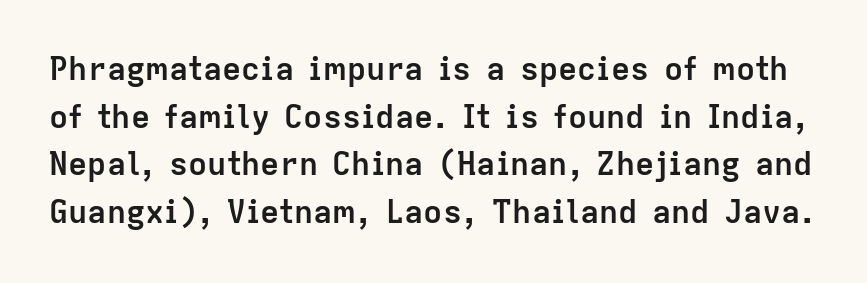
Designer's note — italics off, roman on. Stroke terminals: plain, sans-serif. I'd describe the lettering as bold — thick and assertive. The vertical gap from one line to the next is medium. Is this a fixed-width face? No — the glyphs have proportional, varying widths.
